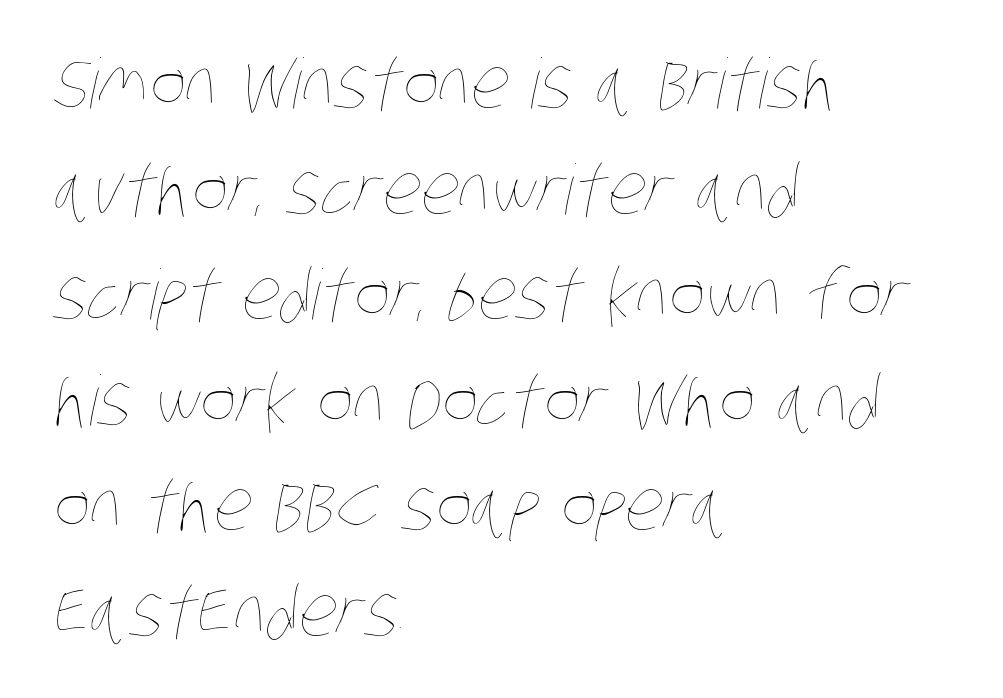
The image shows 69 px thin, condensed type; set left-aligned, normal line spacing (1.53x), normal letter spacing, not underlined; low stroke contrast and a large x-height.
